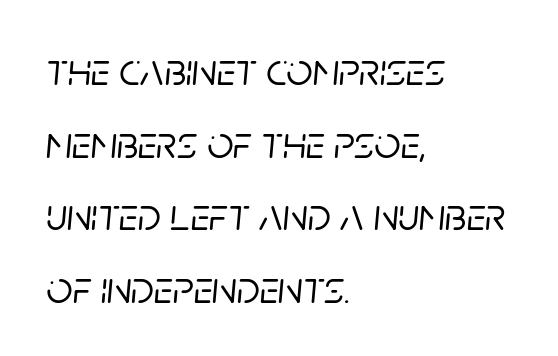
Q: Is the text italic (slanted)? A: Yes, it leans right by about 5 degrees.
Q: Is the text underlined? A: No.
Q: How is the paragraph aligned? A: Left-aligned.
Q: Is the spacing between letters normal or unusually wide? A: Normal.
Q: Is the spacing between lines tight, normal or loose? A: Normal.
Q: Width (condensed, normal, or wide)? A: Normal.
Q: Stroke contrast? A: Low.
Q: x-height? A: Large.
Q: Monospaced? A: No.
